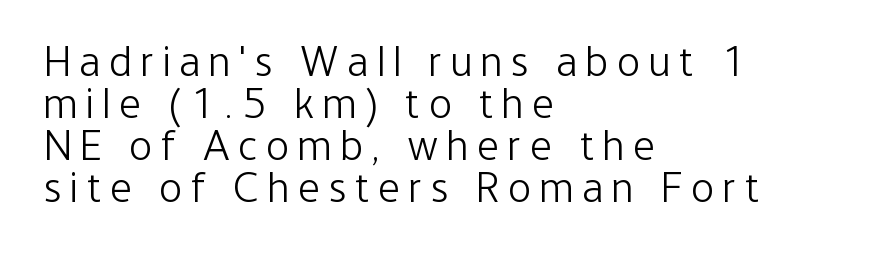
Q: Is the text bold? A: No.
Q: Is the text italic (slanted)? A: No, it is upright.
Q: Is the typeface a serif or a sans-serif typeface? A: Sans-serif.
Q: Is the text underlined? A: No.
Q: How is the paragraph aligned? A: Left-aligned.
Q: Is the spacing between letters normal or unusually wide? A: Unusually wide.
Q: Is the spacing between lines tight, normal or loose? A: Tight.
Q: Width (condensed, normal, or wide)? A: Condensed.
Q: Stroke contrast? A: Low.
Q: x-height? A: Medium.
Q: Monospaced? A: No.
